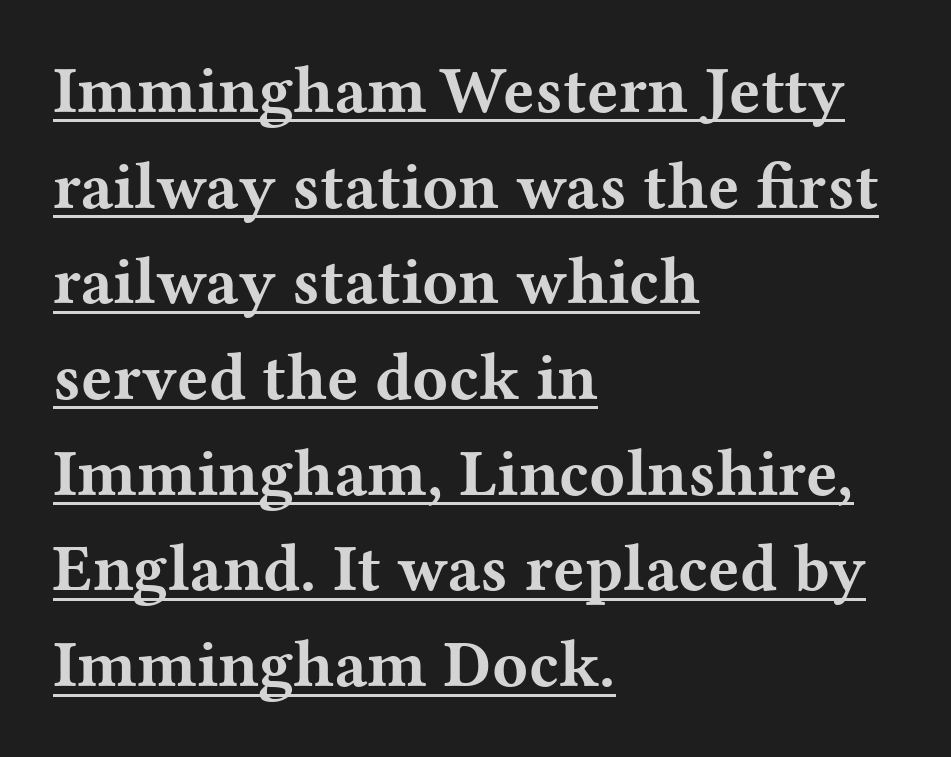
Type style note: has serifs. The lines in this sample share a left origin and differ only in where they stop. Compared with typical body copy, the letter spacing here is the same. The passage shown is typed in a proportional face where columns would drift. In terms of leading, this rendering sits right in the middle.
